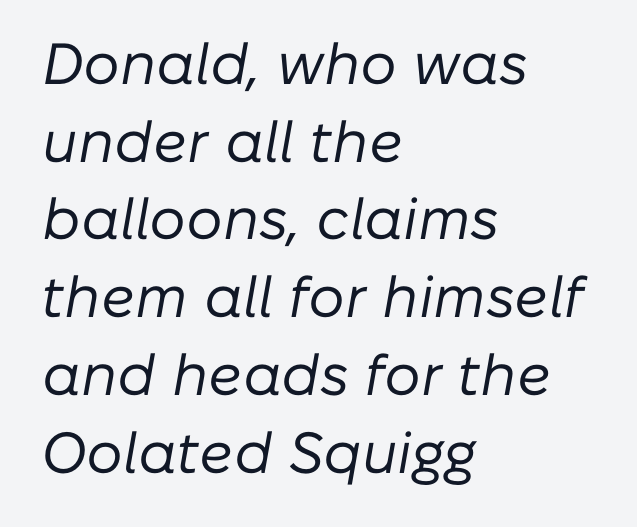
The image shows 58 px regular-weight type, italic (leaning right); set left-aligned, normal line spacing (1.34x), normal letter spacing, not underlined; low stroke contrast and a medium x-height.
